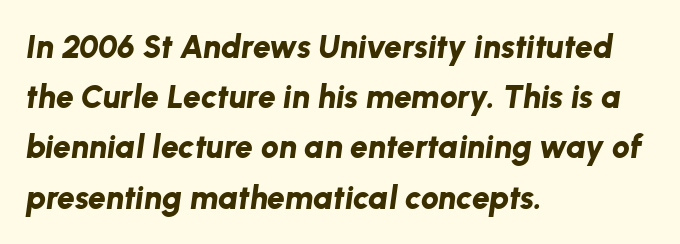
The image shows 32 px bold type, italic (leaning right); set left-aligned, normal line spacing (1.57x), normal letter spacing, not underlined; low stroke contrast and a medium x-height.
